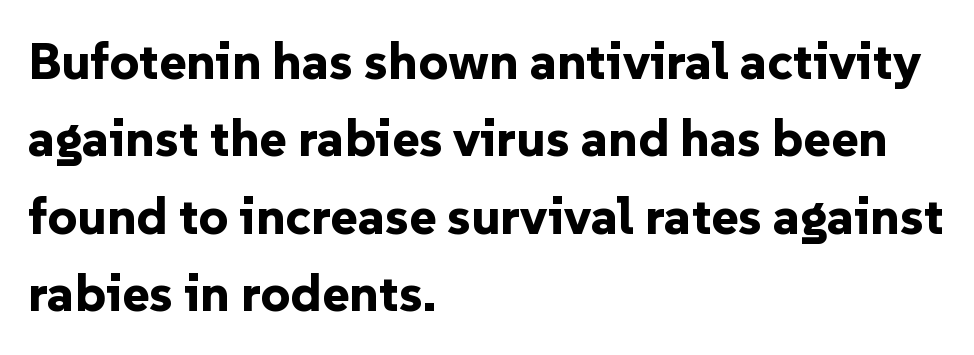
Q: Is the text bold? A: Yes.
Q: Is the text italic (slanted)? A: No, it is upright.
Q: Is the typeface a serif or a sans-serif typeface? A: Sans-serif.
Q: Is the text underlined? A: No.
Q: How is the paragraph aligned? A: Left-aligned.
Q: Is the spacing between letters normal or unusually wide? A: Normal.
Q: Is the spacing between lines tight, normal or loose? A: Normal.
Q: Width (condensed, normal, or wide)? A: Normal.
Q: Stroke contrast? A: Low.
Q: x-height? A: Medium.
Q: Monospaced? A: No.
